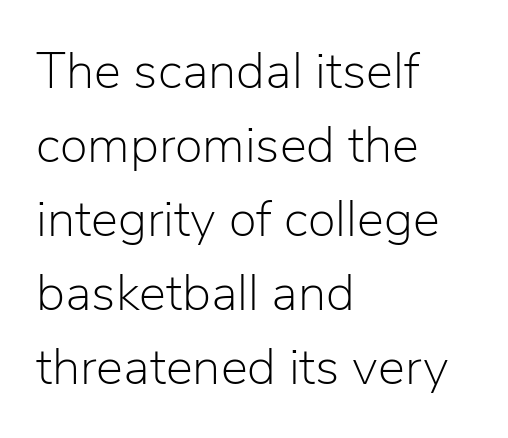
{"serif": "no", "italic": "no", "bold": "no", "weight": "light", "width": "normal", "stroke_contrast": "low", "x_height": "medium", "monospaced": "no", "underline": "no", "align": "left", "line_spacing": "normal", "line_spacing_ratio": 1.45, "letter_spacing": "normal", "letter_spacing_em": 0.0, "glyph_px": 51}
